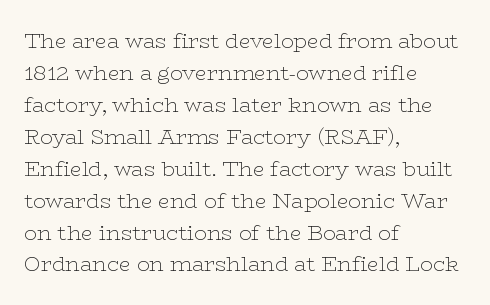
Vertical strokes here are truly vertical. The paragraph has a hard left edge and a soft right edge. The rendering uses a moderate line-height, typical for paragraphs. The cut favours lightness, reaching ordinary text weight at its darkest.
